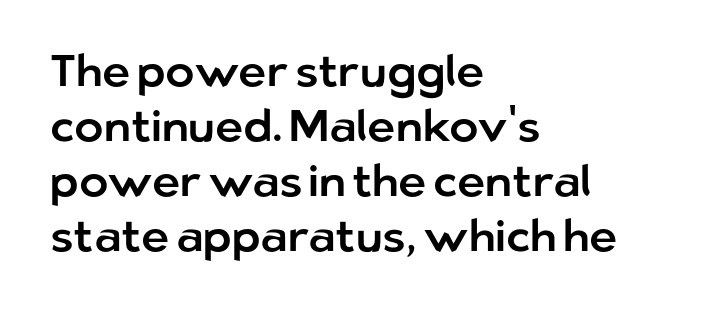
Q: Is the text italic (slanted)? A: No, it is upright.
Q: Is the typeface a serif or a sans-serif typeface? A: Sans-serif.
Q: Is the text underlined? A: No.
Q: How is the paragraph aligned? A: Left-aligned.
Q: Is the spacing between letters normal or unusually wide? A: Normal.
Q: Is the spacing between lines tight, normal or loose? A: Normal.
Q: Width (condensed, normal, or wide)? A: Normal.
Q: Stroke contrast? A: Low.
Q: x-height? A: Medium.
Q: Monospaced? A: No.
